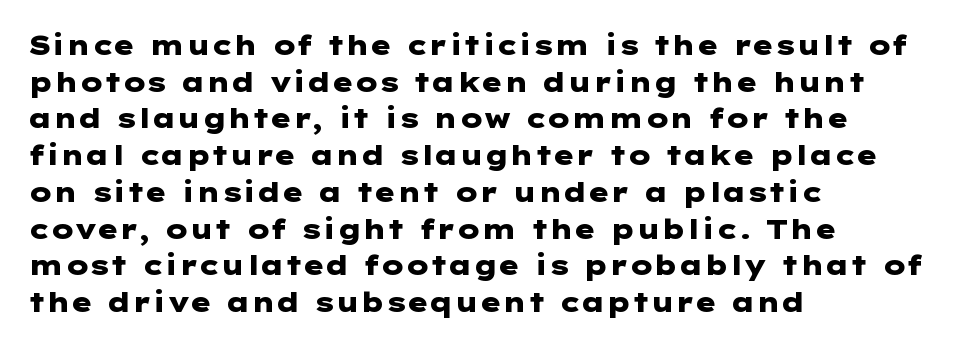
Q: Is the text bold? A: Yes.
Q: Is the text italic (slanted)? A: No, it is upright.
Q: Is the text underlined? A: No.
Q: How is the paragraph aligned? A: Left-aligned.
Q: Is the spacing between letters normal or unusually wide? A: Normal.
Q: Is the spacing between lines tight, normal or loose? A: Normal.
